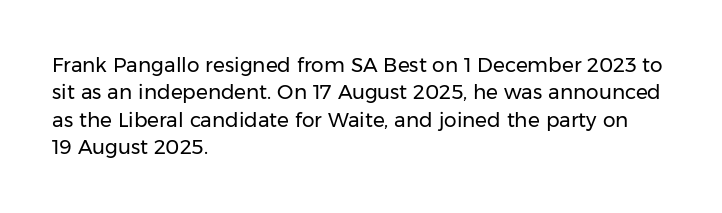
{"italic": "no", "bold": "no", "underline": "no", "align": "left", "line_spacing": "normal", "line_spacing_ratio": 1.37, "letter_spacing": "normal", "letter_spacing_em": 0.0, "glyph_px": 20}
